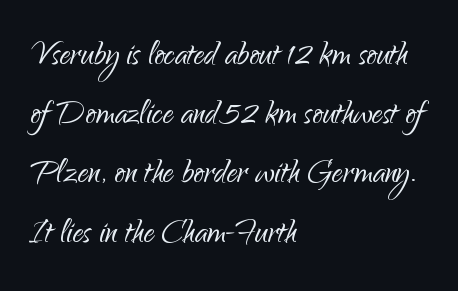
Q: Is the text bold? A: No.
Q: Is the text italic (slanted)? A: Yes.
Q: Is the typeface a serif or a sans-serif typeface? A: Sans-serif.
Q: Is the text underlined? A: No.
Q: How is the paragraph aligned? A: Left-aligned.
Q: Is the spacing between letters normal or unusually wide? A: Normal.
Q: Is the spacing between lines tight, normal or loose? A: Normal.
Q: Width (condensed, normal, or wide)? A: Normal.
Q: Stroke contrast? A: Low.
Q: x-height? A: Small.
Q: Monospaced? A: No.
